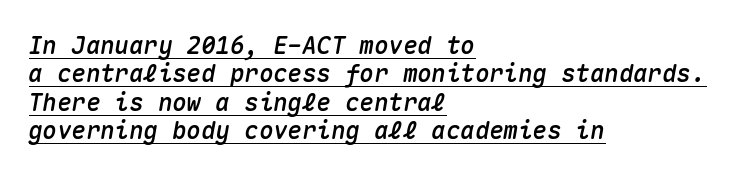
Default kerning and tracking; the words read as compact shapes. Is the type slanted? Yes — the strokes lean at a clear angle. The typesetter has applied underlining to the passage shown. These lines are set flush left with a ragged right edge.
